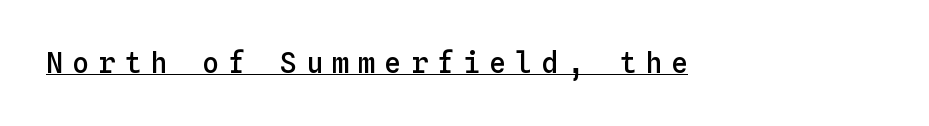
Ordinary non-slanted type is in use. A rule runs beneath these lines of type. Is this a fixed-width face? Yes — each glyph sits in an identical cell. Is the type bold? Partly — it's a semibold, heavier than regular but not fully bold. The horizontal fit of the characters is loose and conspicuously gappy.
